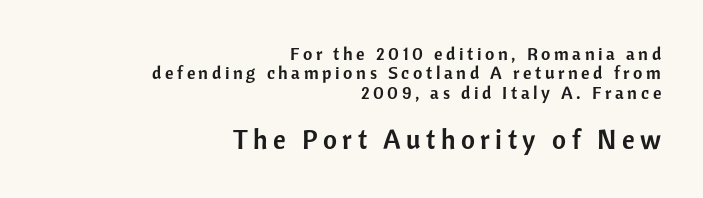
{"italic": "no", "underline": "no", "align": "right", "line_spacing": "tight", "line_spacing_ratio": 1.08, "letter_spacing": "wide", "letter_spacing_em": 0.2, "larger_block": "second", "size_ratio": 1.5, "glyph_px": 27}
